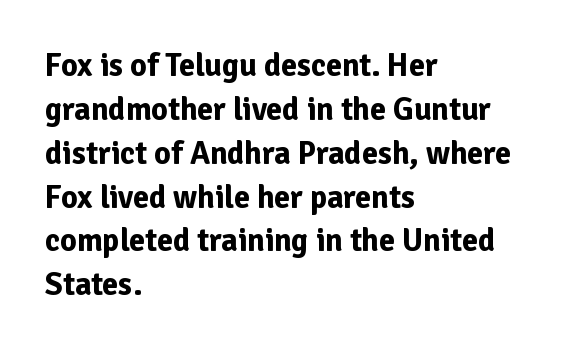
The image shows 32 px bold sans-serif type, upright; set left-aligned, normal line spacing (1.37x), normal letter spacing, not underlined; low stroke contrast and a medium x-height.
